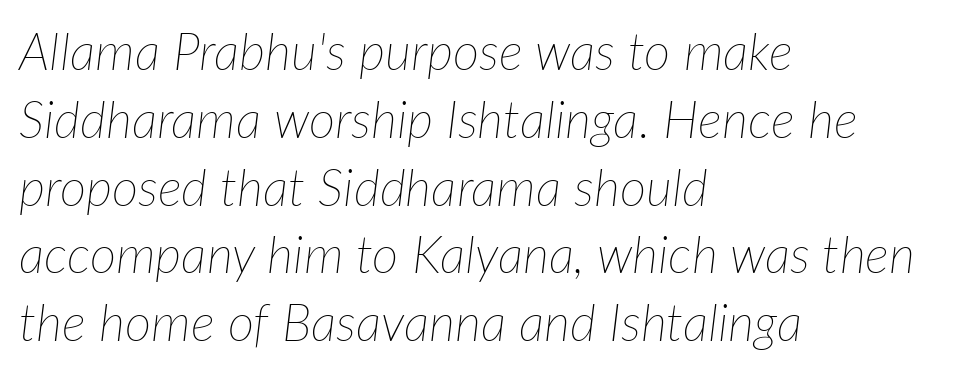
No word sits above an underline. This block has exactly the height ordinary leading produces. Each letter keeps its own natural width here, so spacing adapts to shape. Horizontal alignment here is leftward, the default for most running prose.
